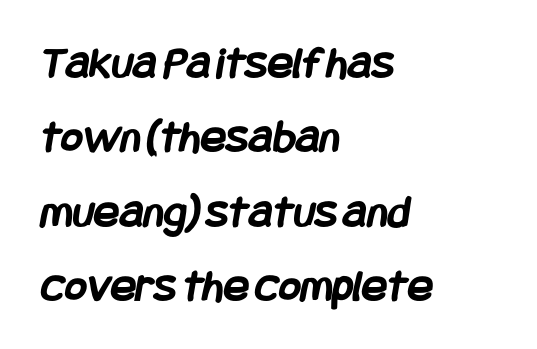
Descender tails drop into unmarked territory. Typesetter's note: full bold, strokes at maximum text heaviness. This sample keeps an unexceptional amount of space between lines. Where is the straight margin? On the left.
